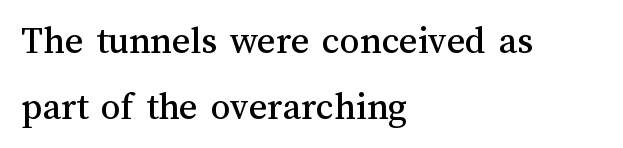
The image shows 39 px text type, upright; set left-aligned, normal line spacing (1.69x), normal letter spacing, not underlined; medium stroke contrast and a medium x-height.
